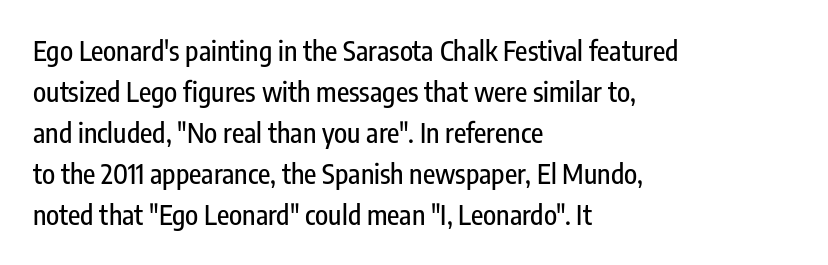
The image shows 27 px text type, upright; set left-aligned, normal line spacing (1.52x), normal letter spacing, not underlined.
